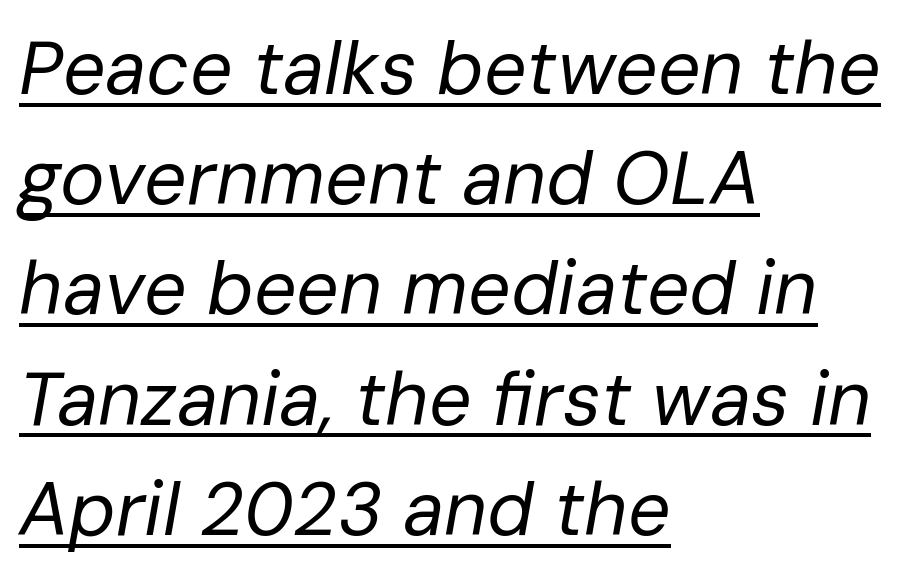
The image shows 75 px regular-weight type, italic (leaning right); set left-aligned, normal line spacing (1.47x), normal letter spacing, underlined; low stroke contrast and a medium x-height.
